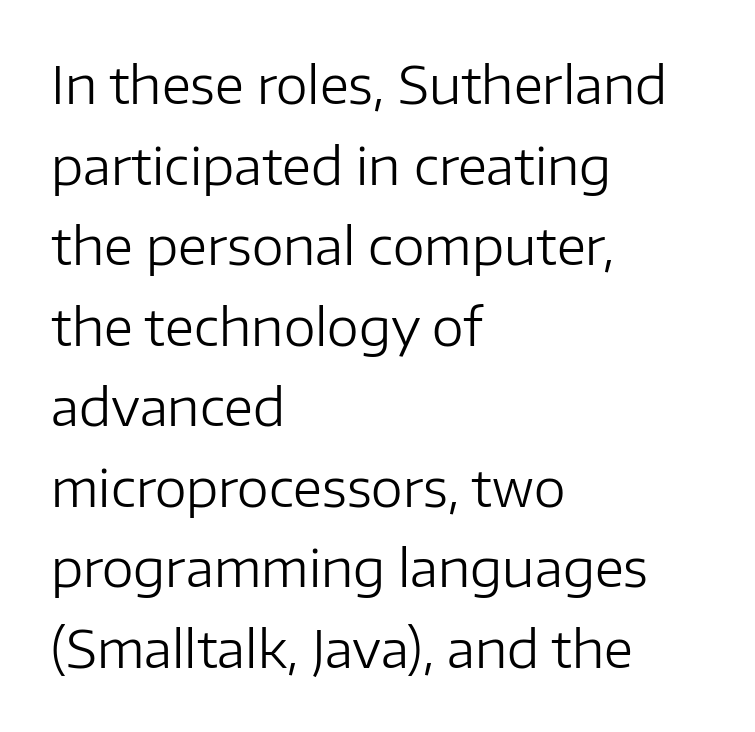
{"serif": "no", "italic": "no", "bold": "no", "weight": "regular", "width": "normal", "stroke_contrast": "low", "x_height": "medium", "monospaced": "no", "underline": "no", "align": "left", "line_spacing": "normal", "line_spacing_ratio": 1.58, "letter_spacing": "normal", "letter_spacing_em": 0.0, "glyph_px": 51}
